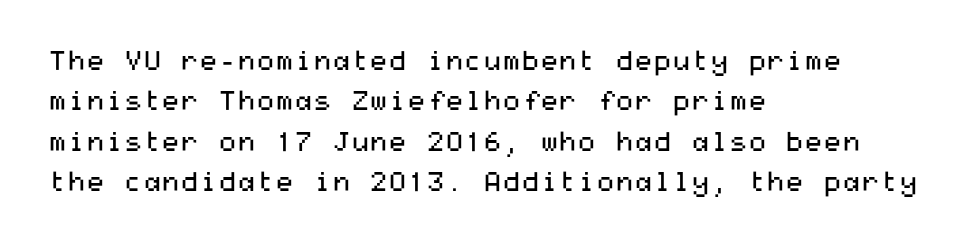
The passage shown stacks its lines at a standard gap. Students, note that the glyphs here touch the page at normal intervals. This reads as an unemphasized weight, regular at the heaviest. Typeset ragged right — the left edge is the straight one. No italicization has been applied; the sample stays upright.
